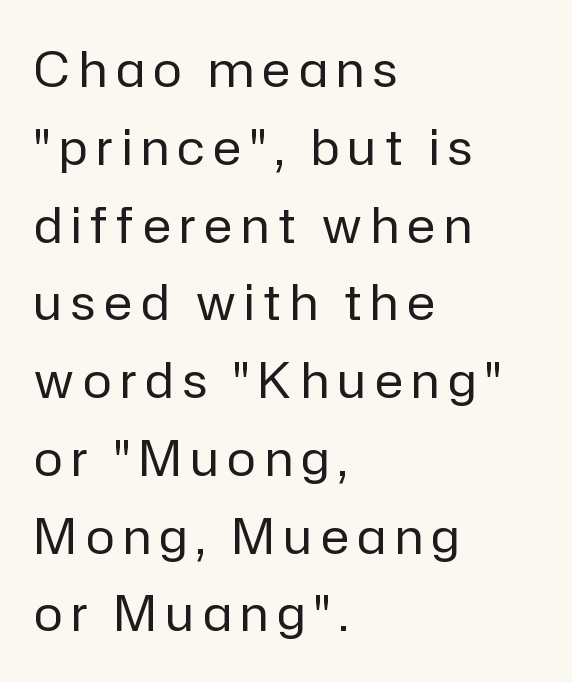
The image shows 48 px regular-weight sans-serif type, upright; set left-aligned, normal line spacing (1.62x), not underlined; low stroke contrast and a medium x-height.
